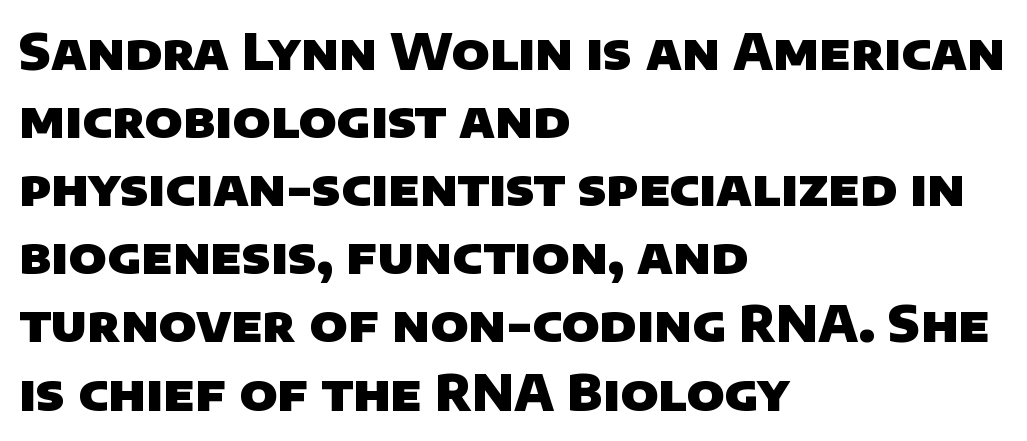
Q: Is the text bold? A: Yes.
Q: Is the typeface a serif or a sans-serif typeface? A: Sans-serif.
Q: Is the text underlined? A: No.
Q: How is the paragraph aligned? A: Left-aligned.
Q: Is the spacing between letters normal or unusually wide? A: Normal.
Q: Is the spacing between lines tight, normal or loose? A: Normal.
Q: Width (condensed, normal, or wide)? A: Normal.
Q: Stroke contrast? A: Low.
Q: x-height? A: Large.
Q: Monospaced? A: No.
